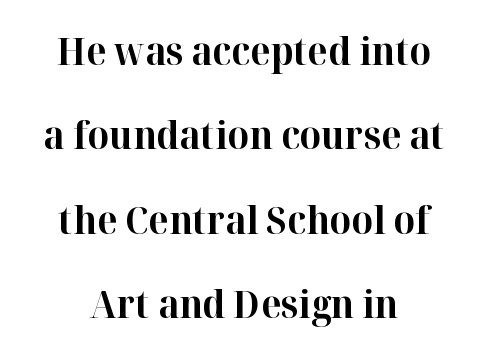
The compositor balanced each line on the midline. This is the regular roman posture of the typeface. Varying glyph widths throughout — classic text-font behaviour. Descender tails drop into unmarked territory. Observe the ordinary spacing: letters are neighbours, not strangers.
